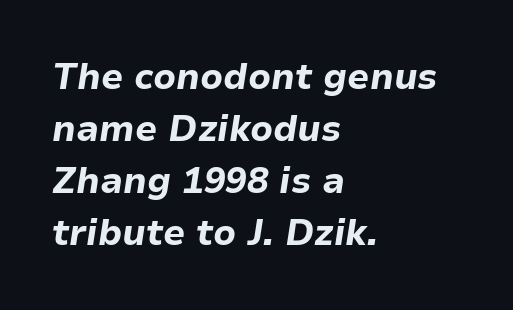
{"italic": "yes", "lean": "right", "slant_degrees": 9, "bold": "yes", "weight": "bold", "width": "normal", "stroke_contrast": "low", "x_height": "medium", "monospaced": "no", "underline": "no", "align": "left", "line_spacing": "normal", "line_spacing_ratio": 1.44, "letter_spacing": "normal", "letter_spacing_em": 0.0, "glyph_px": 36}
